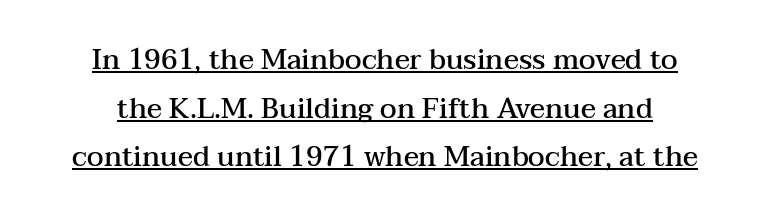
Q: Is the text bold? A: Semi-bold.
Q: Is the text italic (slanted)? A: No, it is upright.
Q: Is the typeface a serif or a sans-serif typeface? A: Serif.
Q: Is the text underlined? A: Yes.
Q: How is the paragraph aligned? A: Centered.
Q: Is the spacing between letters normal or unusually wide? A: Normal.
Q: Width (condensed, normal, or wide)? A: Wide.
Q: Stroke contrast? A: Medium.
Q: x-height? A: Medium.
Q: Monospaced? A: No.
